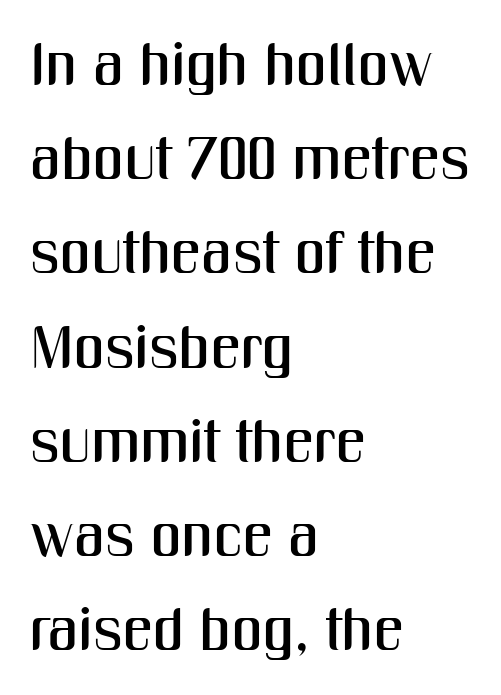
{"serif": "no", "italic": "no", "width": "condensed", "stroke_contrast": "medium", "x_height": "medium", "monospaced": "no", "underline": "no", "align": "left", "line_spacing": "normal", "line_spacing_ratio": 1.57, "letter_spacing": "normal", "letter_spacing_em": 0.0, "glyph_px": 60}
